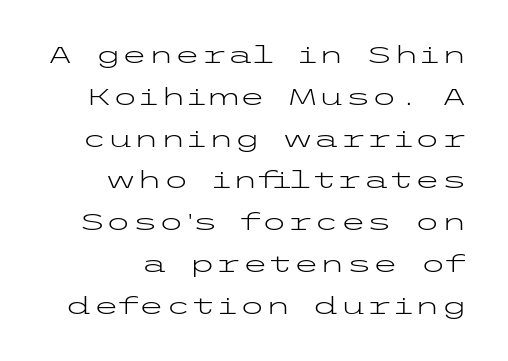
What stands out about the letter spacing? Nothing — it is the standard amount. Does the copy run flush right? Yes — the right margin is perfectly even. The font's upright variant was chosen for this text. Stem width sits at or under what a default text font uses.
